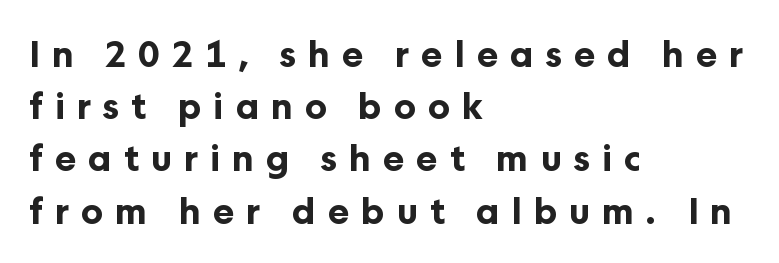
Q: Is the text bold? A: Yes.
Q: Is the text italic (slanted)? A: No, it is upright.
Q: Is the typeface a serif or a sans-serif typeface? A: Sans-serif.
Q: Is the text underlined? A: No.
Q: How is the paragraph aligned? A: Left-aligned.
Q: Is the spacing between letters normal or unusually wide? A: Unusually wide.
Q: Is the spacing between lines tight, normal or loose? A: Normal.
Q: Width (condensed, normal, or wide)? A: Normal.
Q: Stroke contrast? A: Low.
Q: x-height? A: Medium.
Q: Monospaced? A: No.
